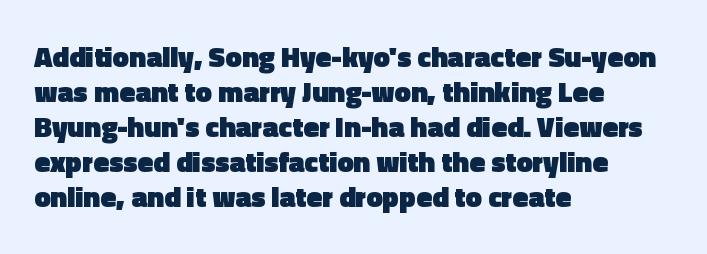
The image shows 29 px heavy sans-serif type, upright; set left-aligned, line spacing 1.21x, normal letter spacing, not underlined; a medium x-height.
